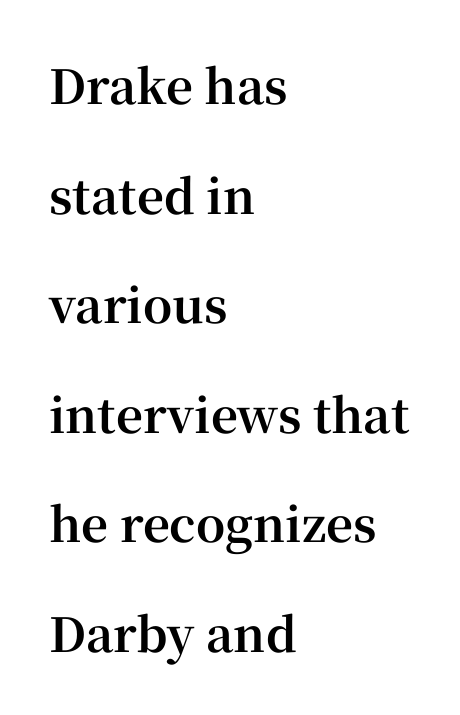
Q: Is the text bold? A: Yes.
Q: Is the text italic (slanted)? A: No, it is upright.
Q: Is the typeface a serif or a sans-serif typeface? A: Serif.
Q: Is the text underlined? A: No.
Q: How is the paragraph aligned? A: Left-aligned.
Q: Is the spacing between letters normal or unusually wide? A: Normal.
Q: Is the spacing between lines tight, normal or loose? A: Loose.
Q: Width (condensed, normal, or wide)? A: Normal.
Q: Stroke contrast? A: High.
Q: x-height? A: Medium.
Q: Monospaced? A: No.
